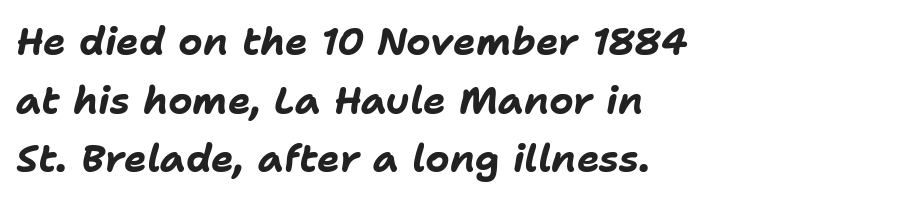
Q: Is the text bold? A: Yes.
Q: Is the text italic (slanted)? A: Yes, it leans right by about 11 degrees.
Q: Is the text underlined? A: No.
Q: How is the paragraph aligned? A: Left-aligned.
Q: Is the spacing between letters normal or unusually wide? A: Normal.
Q: Is the spacing between lines tight, normal or loose? A: Normal.
Q: Width (condensed, normal, or wide)? A: Normal.
Q: Stroke contrast? A: Low.
Q: x-height? A: Medium.
Q: Monospaced? A: No.
